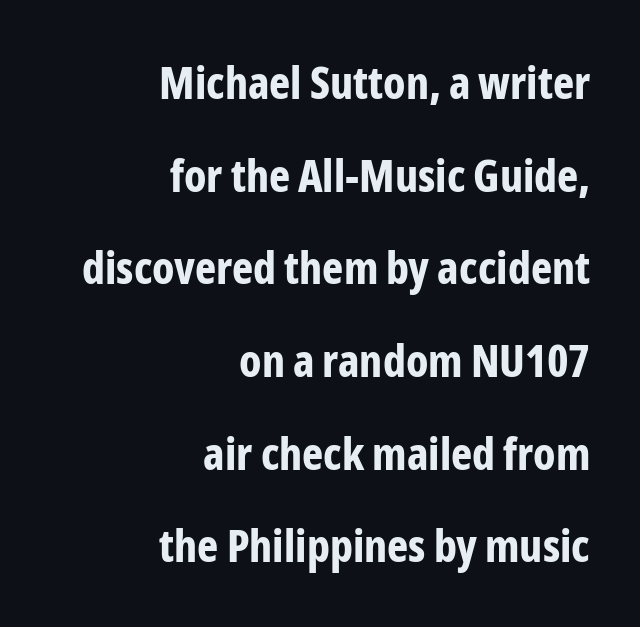
Q: Is the text bold? A: Yes.
Q: Is the text italic (slanted)? A: No, it is upright.
Q: Is the typeface a serif or a sans-serif typeface? A: Sans-serif.
Q: Is the text underlined? A: No.
Q: How is the paragraph aligned? A: Right-aligned.
Q: Is the spacing between letters normal or unusually wide? A: Normal.
Q: Is the spacing between lines tight, normal or loose? A: Loose.
Q: Width (condensed, normal, or wide)? A: Condensed.
Q: Stroke contrast? A: Low.
Q: x-height? A: Medium.
Q: Monospaced? A: No.
